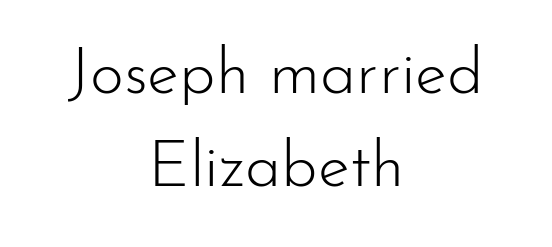
Note the varied advance widths — an 'i' is clearly narrower than an 'm'. There is no visible air inserted between adjacent glyphs. Every row of glyphs is offset so its center matches the block's center. The specimen omits any rule beneath the text block's lines. A typesetter would label this face a sans. Caption: face not bold, strokes unweighted.
